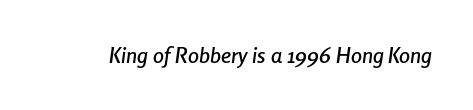
The image shows 22 px text type, italic (leaning right); set normal letter spacing, not underlined.
